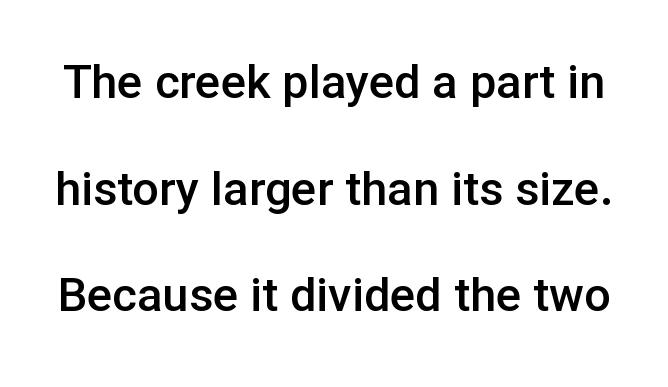
{"serif": "no", "italic": "no", "bold": "semi", "weight": "semibold", "width": "normal", "stroke_contrast": "low", "x_height": "medium", "monospaced": "no", "underline": "no", "line_spacing": "loose", "line_spacing_ratio": 2.27, "letter_spacing": "normal", "letter_spacing_em": 0.0, "glyph_px": 47}
